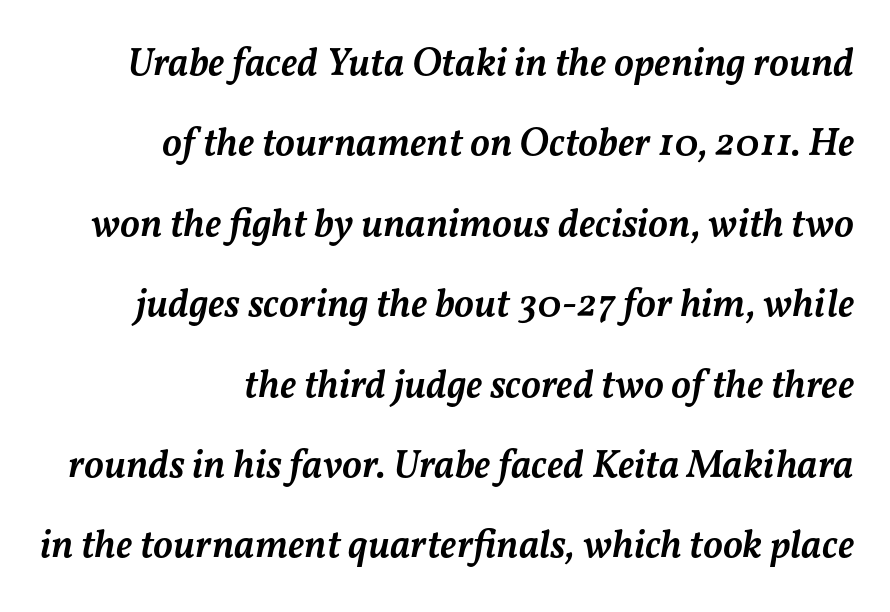
The image shows 40 px semibold type, italic (leaning right); set right-aligned, loose line spacing (2.01x), normal letter spacing, not underlined; medium stroke contrast and a medium x-height.
